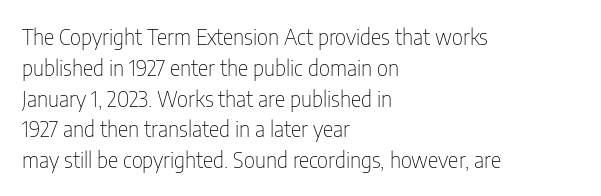
{"italic": "no", "bold": "no", "underline": "no", "align": "left", "line_spacing": "normal", "line_spacing_ratio": 1.4, "letter_spacing": "normal", "letter_spacing_em": 0.0, "glyph_px": 22}
